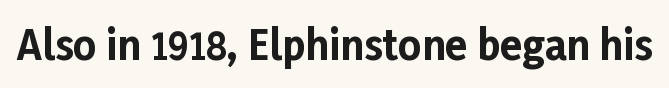
The image shows 40 px bold sans-serif type, upright; set normal letter spacing, not underlined; low stroke contrast and a medium x-height.
